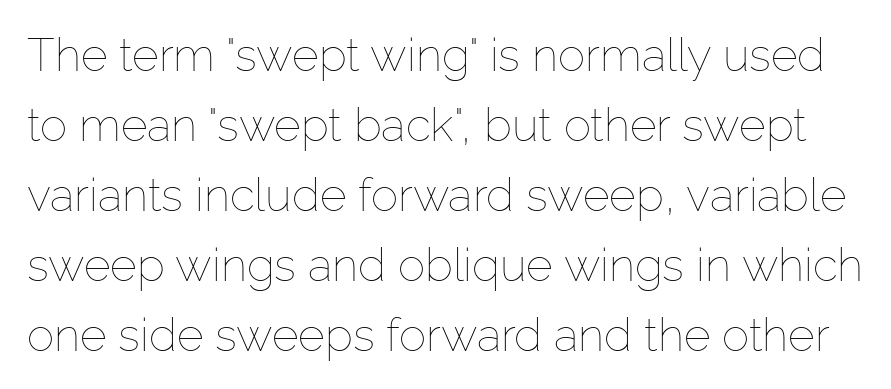
Notice how the stems are strictly vertical — no italics here. The specimen omits any rule beneath the text block's lines. The letters look calm and open, with moderate or lighter stems. A typesetter would call this zero additional tracking. Note the varied advance widths — an 'i' is clearly narrower than an 'm'.
